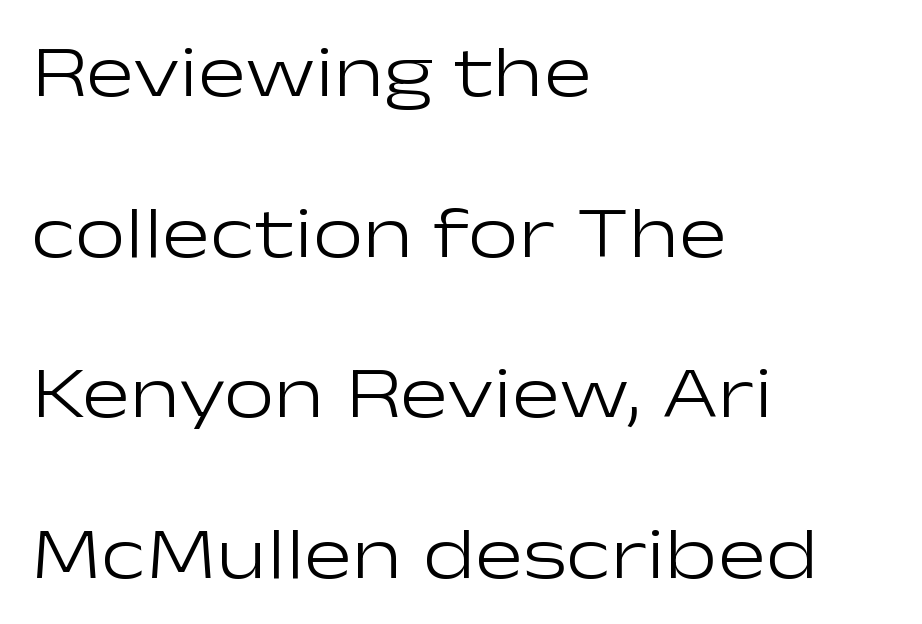
The typeface has the unassuming heft of standard copy or less. The baseline area is clear. The rendering uses a large line-height, opening up the rows. Designer's note — italics off, roman on. The passage shown is typeset with a sans-serif family. Varying glyph widths throughout — classic text-font behaviour.
